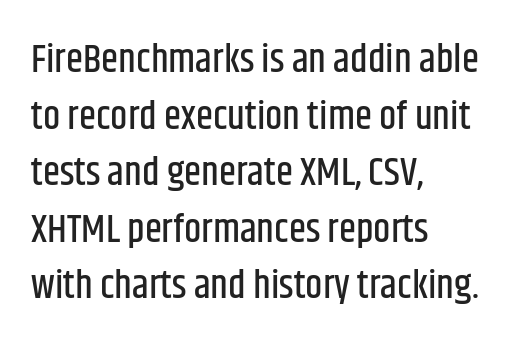
{"serif": "no", "italic": "no", "width": "condensed", "stroke_contrast": "low", "x_height": "large", "monospaced": "no", "underline": "no", "align": "left", "line_spacing": "normal", "line_spacing_ratio": 1.45, "letter_spacing": "normal", "letter_spacing_em": 0.0, "glyph_px": 39}
